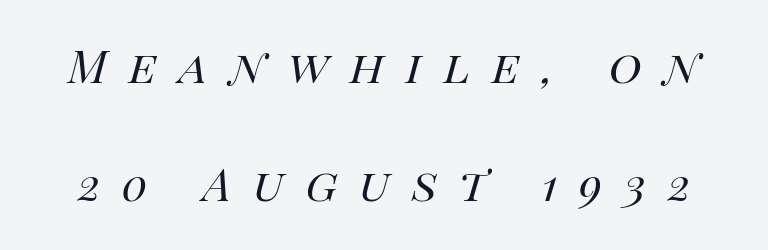
{"italic": "yes", "lean": "right", "slant_degrees": 14, "bold": "no", "weight": "regular", "width": "normal", "stroke_contrast": "high", "x_height": "large", "monospaced": "no", "underline": "no", "line_spacing": "loose", "line_spacing_ratio": 2.11, "letter_spacing": "wide", "letter_spacing_em": 0.39, "glyph_px": 56}
